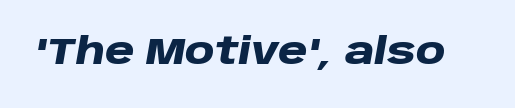
Q: Is the text bold? A: Yes.
Q: Is the text italic (slanted)? A: Yes, it leans right by about 10 degrees.
Q: Is the text underlined? A: No.
Q: Is the spacing between letters normal or unusually wide? A: Normal.
Q: Width (condensed, normal, or wide)? A: Wide.
Q: Stroke contrast? A: Low.
Q: x-height? A: Large.
Q: Monospaced? A: No.
